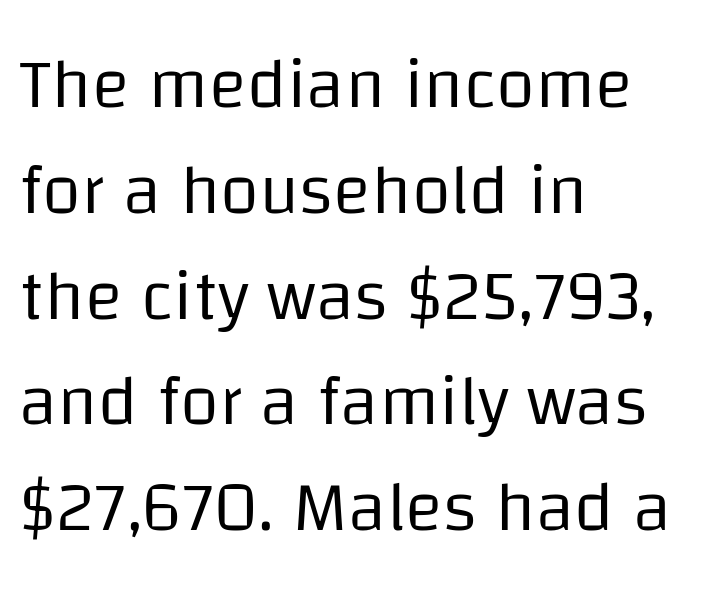
Compared with a typical body face, this is equally light or lighter still. Here the designer chose a conventional face with non-uniform glyph widths. Compared with typical body copy, the letter spacing here is the same. Look at the bottom of the vertical strokes: they stop flat, with no serifs.
